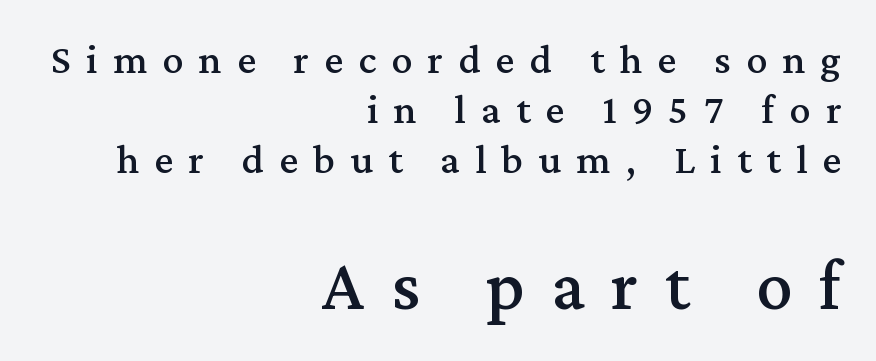
Spacing verdict: proportional, widths tailored to each character. The space beneath each line is pristine and unruled. The emphasis by scale lands on block number two, below. The letterforms stand isolated, each surrounded by extra space. Notice how the stems are strictly vertical — no italics here. A typesetter would label this face a serif.
